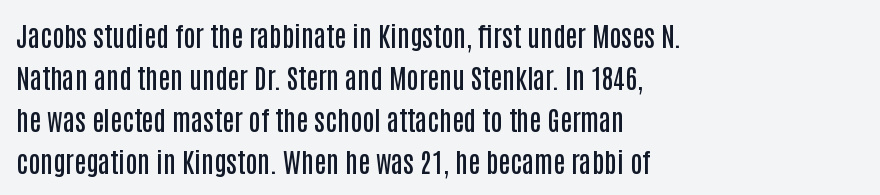
Successive baselines arrive at the customary interval. These lines stack with their left ends in a neat column. Italic? Not at all — the glyphs are vertical. The tracking reads as untouched default to a designer's eye.
